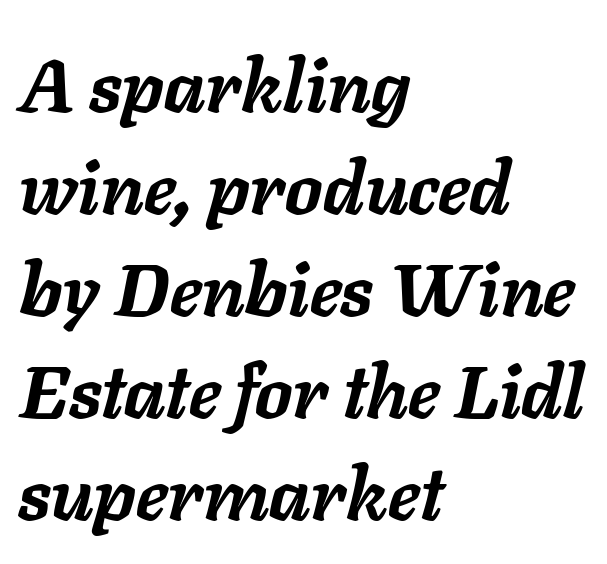
Q: Is the text bold? A: Yes.
Q: Is the text italic (slanted)? A: Yes, it leans right by about 11 degrees.
Q: Is the text underlined? A: No.
Q: How is the paragraph aligned? A: Left-aligned.
Q: Is the spacing between letters normal or unusually wide? A: Normal.
Q: Is the spacing between lines tight, normal or loose? A: Normal.
Q: Width (condensed, normal, or wide)? A: Normal.
Q: Stroke contrast? A: Low.
Q: x-height? A: Medium.
Q: Monospaced? A: No.
